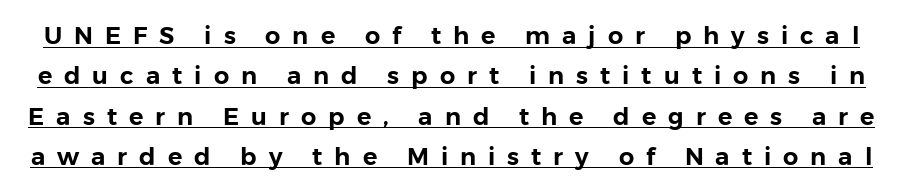
{"italic": "no", "underline": "yes", "line_spacing": "normal", "line_spacing_ratio": 1.68, "letter_spacing": "wide", "letter_spacing_em": 0.5, "glyph_px": 24}
